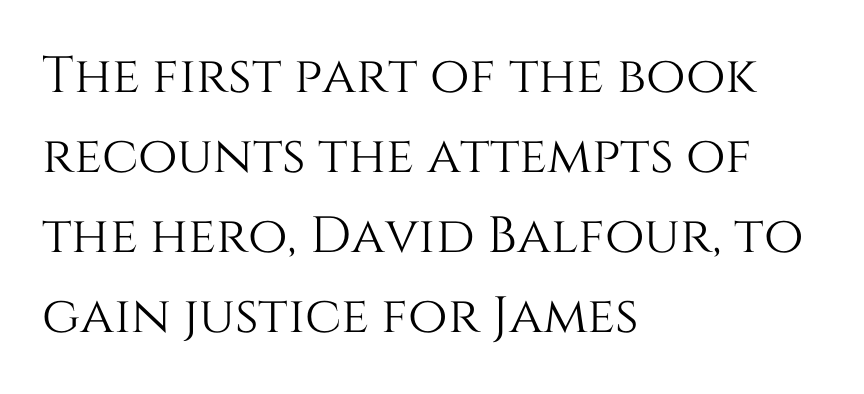
Upright lettering throughout. Notice how descenders clear the ascenders below comfortably — that's standard leading. The rag falls on the right side of this text block. Type without underlining. In terms of letterspacing, this is plain default setting.
